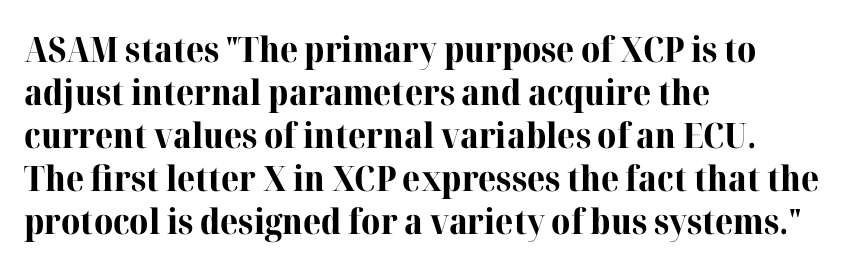
The image shows 35 px bold serif type, upright; set left-aligned, line spacing 1.23x, normal letter spacing, not underlined; high stroke contrast and a medium x-height.
